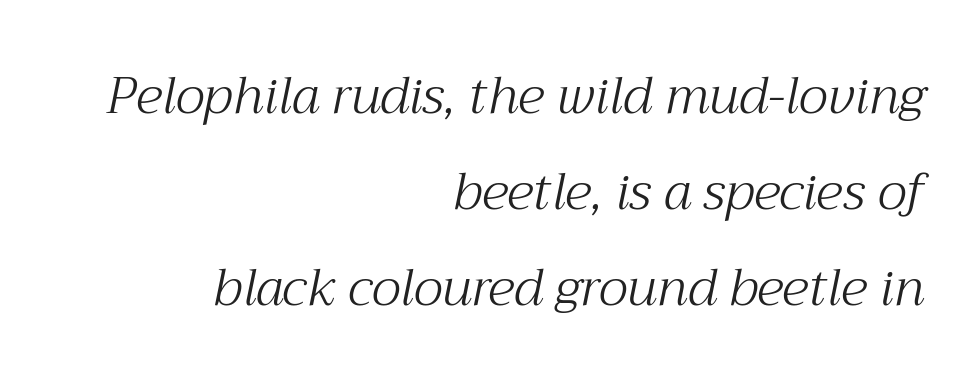
{"serif": "yes", "italic": "yes", "lean": "right", "slant_degrees": 12, "bold": "no", "weight": "light", "width": "normal", "stroke_contrast": "medium", "x_height": "medium", "monospaced": "no", "underline": "no", "align": "right", "line_spacing_ratio": 1.88, "letter_spacing": "normal", "letter_spacing_em": 0.0, "glyph_px": 51}
